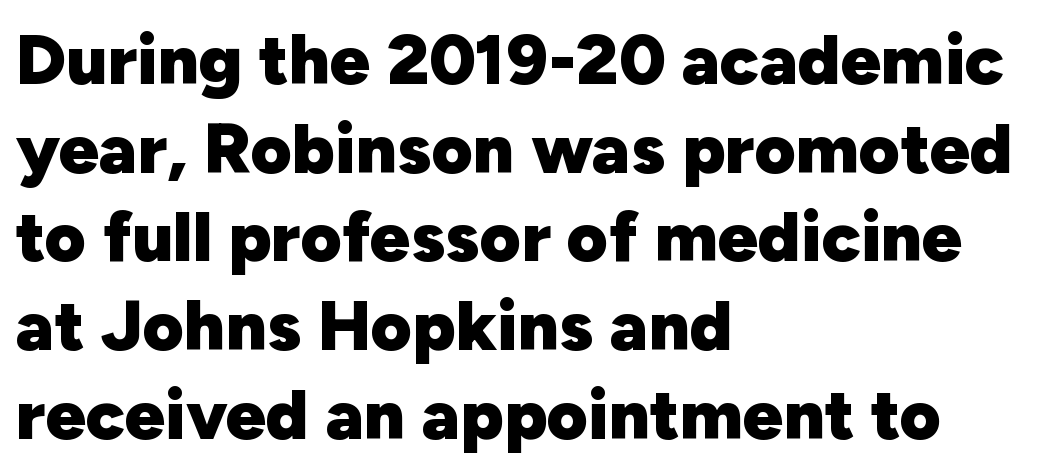
The space directly below the letters is spotless. Leading matches the norm, producing a regular column. The letterforms sit shoulder to shoulder at normal distance. Every character sits straight up, as roman type does. Letterform terminals end flat and unadorned throughout the passage.
